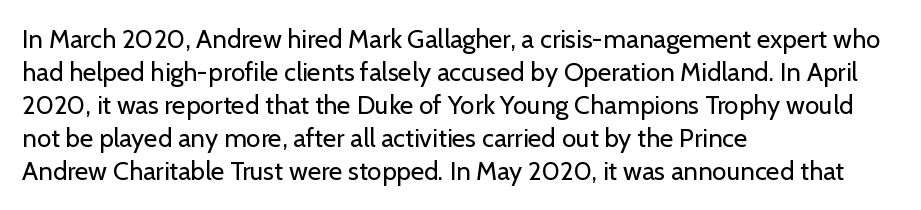
Q: Is the text bold? A: No.
Q: Is the text italic (slanted)? A: No, it is upright.
Q: Is the text underlined? A: No.
Q: How is the paragraph aligned? A: Left-aligned.
Q: Is the spacing between letters normal or unusually wide? A: Normal.
Q: Is the spacing between lines tight, normal or loose? A: Normal.
